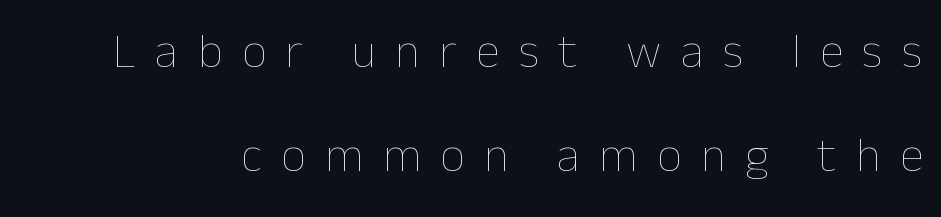
The image shows 49 px thin type, upright; set loose line spacing (2.13x), unusually wide letter spacing (+0.39 em), not underlined; low stroke contrast and a medium x-height.
